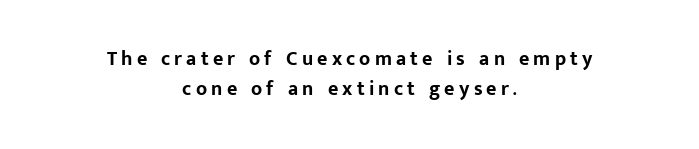
Q: Is the text bold? A: Yes.
Q: Is the text italic (slanted)? A: No, it is upright.
Q: Is the text underlined? A: No.
Q: How is the paragraph aligned? A: Centered.
Q: Is the spacing between letters normal or unusually wide? A: Unusually wide.
Q: Is the spacing between lines tight, normal or loose? A: Normal.
